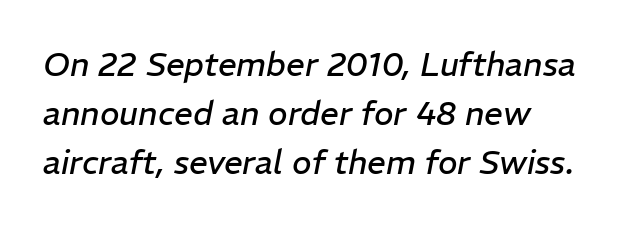
{"italic": "yes", "lean": "right", "slant_degrees": 11, "bold": "no", "weight": "regular", "width": "normal", "stroke_contrast": "low", "x_height": "medium", "monospaced": "no", "underline": "no", "line_spacing": "normal", "line_spacing_ratio": 1.49, "letter_spacing": "normal", "letter_spacing_em": 0.0, "glyph_px": 33}
